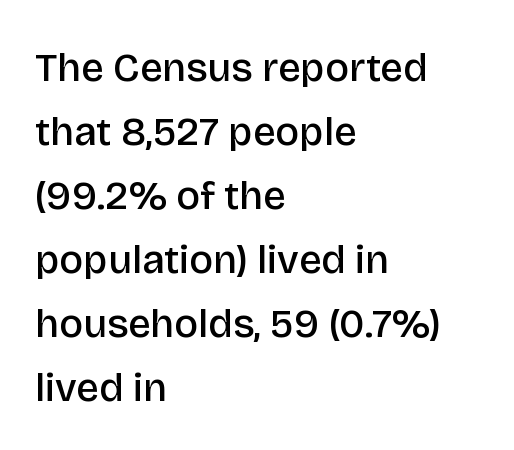
Q: Is the text bold? A: Semi-bold.
Q: Is the text italic (slanted)? A: No, it is upright.
Q: Is the typeface a serif or a sans-serif typeface? A: Sans-serif.
Q: Is the text underlined? A: No.
Q: How is the paragraph aligned? A: Left-aligned.
Q: Is the spacing between letters normal or unusually wide? A: Normal.
Q: Is the spacing between lines tight, normal or loose? A: Normal.
Q: Width (condensed, normal, or wide)? A: Normal.
Q: Stroke contrast? A: Low.
Q: x-height? A: Large.
Q: Monospaced? A: No.
